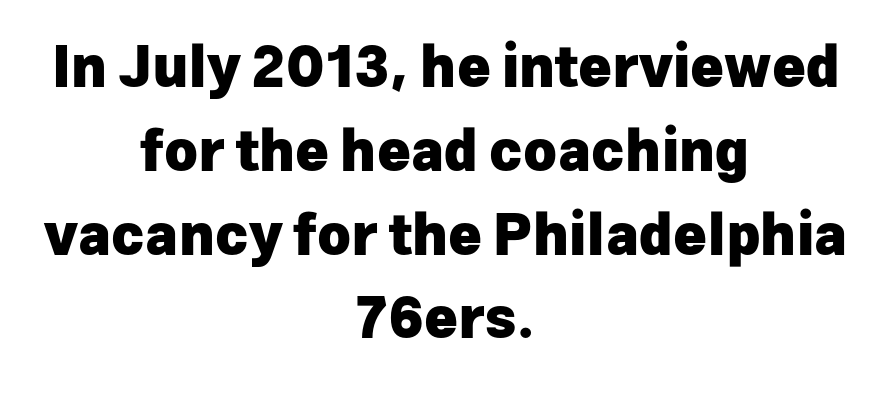
Check the space under the baseline: it is left empty. What's the leading like? Ordinary, nothing unusual. Stroke terminals: plain, sans-serif. Is this a fixed-width face? No — the glyphs have proportional, varying widths. Teacher's note: observe the equal gaps on both sides — that is centered alignment. Is there any slant? The stems are plumb.
